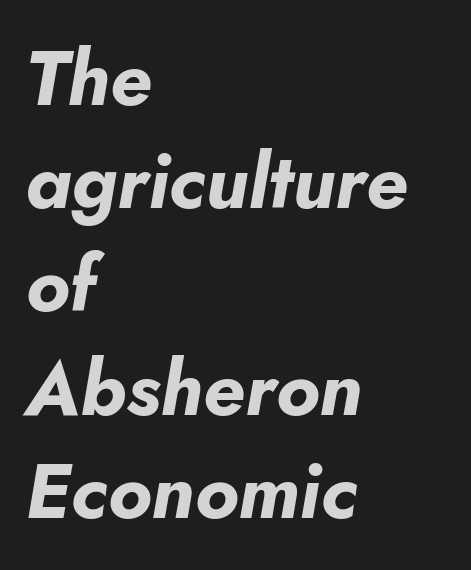
Q: Is the text bold? A: Yes.
Q: Is the text italic (slanted)? A: Yes, it leans right by about 10 degrees.
Q: Is the text underlined? A: No.
Q: How is the paragraph aligned? A: Left-aligned.
Q: Is the spacing between letters normal or unusually wide? A: Normal.
Q: Is the spacing between lines tight, normal or loose? A: Normal.
Q: Width (condensed, normal, or wide)? A: Normal.
Q: Stroke contrast? A: Low.
Q: x-height? A: Small.
Q: Monospaced? A: No.
